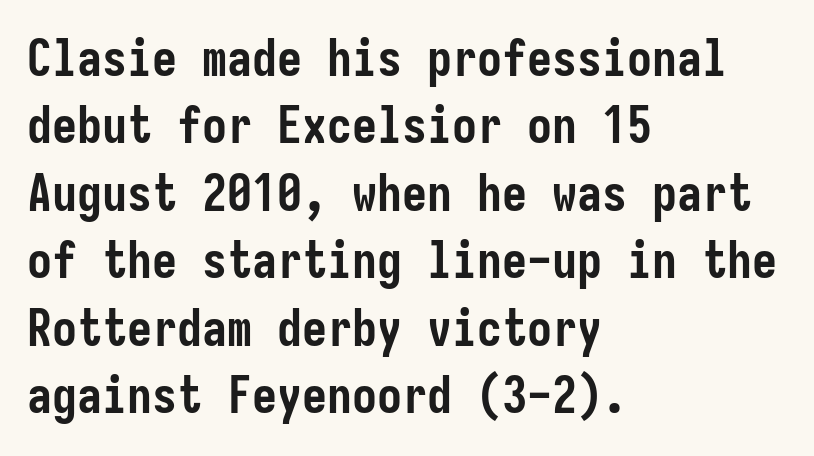
The image shows 50 px semibold, condensed sans-serif type, upright; set left-aligned, normal line spacing (1.35x), normal letter spacing, not underlined; low stroke contrast and a medium x-height.
